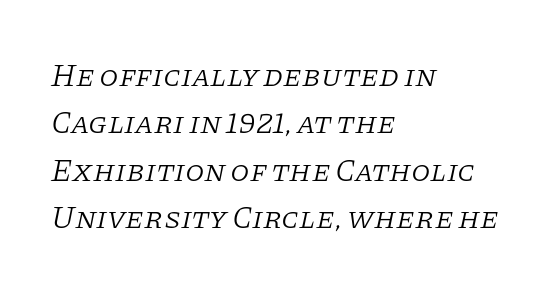
The image shows 31 px light serif type, italic (leaning right); set left-aligned, normal line spacing (1.53x), normal letter spacing, not underlined; low stroke contrast and a large x-height.
